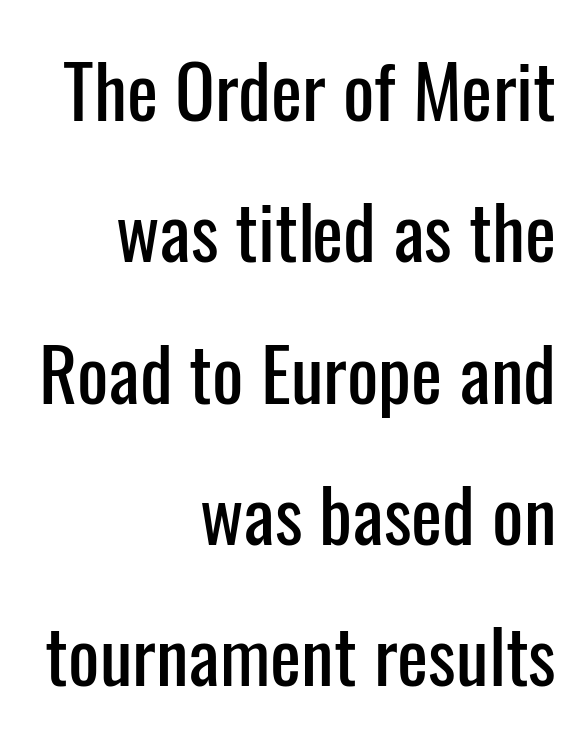
{"serif": "no", "italic": "no", "width": "condensed", "stroke_contrast": "low", "x_height": "medium", "monospaced": "no", "underline": "no", "align": "right", "line_spacing": "loose", "line_spacing_ratio": 1.91, "letter_spacing": "normal", "letter_spacing_em": 0.0, "glyph_px": 74}
